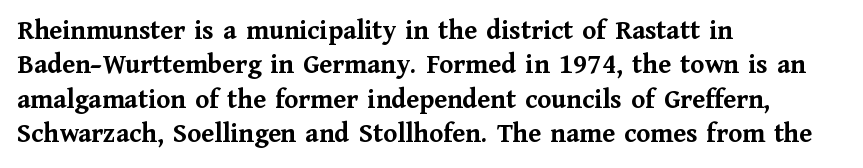
The image shows 28 px semibold serif type, upright; set left-aligned, line spacing 1.23x, normal letter spacing, not underlined; medium stroke contrast and a medium x-height.
